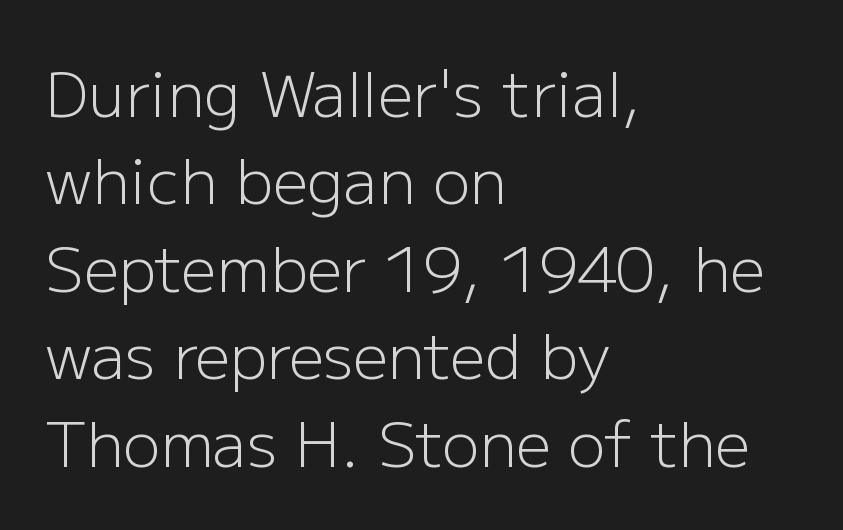
Which margin do the lines hug? The left one — the right edge is uneven. The line texture is even and compact thanks to regular tracking. Evenly set lines give the paragraph a standard silhouette. The characters display no serif detailing; their extremities are plain. Does the lettering tilt? It doesn't — this is upright. Each letter keeps its own natural width here, so spacing adapts to shape.
